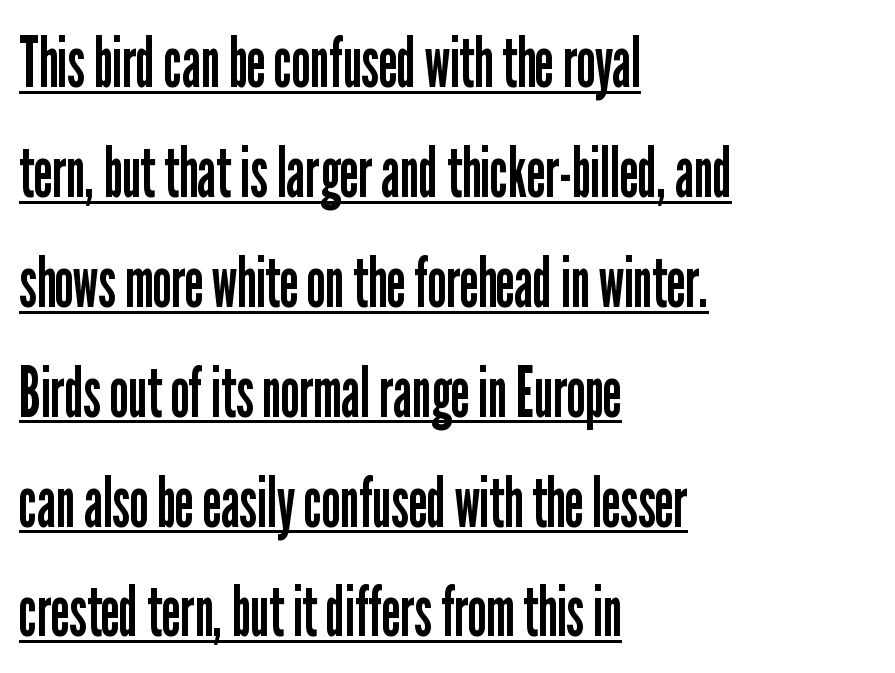
No chunkiness to these letters — they're not bold. The letterforms sit shoulder to shoulder at normal distance. This is the regular roman posture of the typeface. This sample keeps an unexceptional amount of space between lines.
